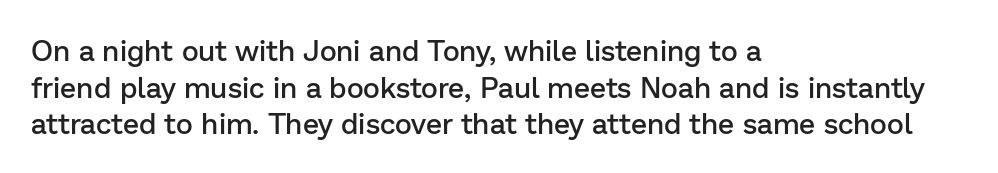
Unmarked baselines from the first word to the last. You could not count columns in this text — the font is proportionally spaced. The rendering shows plain stroke endings on the letterforms — a sans-serif design. Students, observe: this is what conventionally led text looks like. Every stem runs plumb, perpendicular to the baseline.
